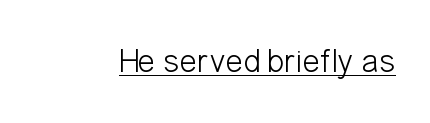
Q: Is the text bold? A: No.
Q: Is the text italic (slanted)? A: No, it is upright.
Q: Is the typeface a serif or a sans-serif typeface? A: Sans-serif.
Q: Is the text underlined? A: Yes.
Q: Is the spacing between letters normal or unusually wide? A: Normal.
Q: Width (condensed, normal, or wide)? A: Condensed.
Q: Stroke contrast? A: Low.
Q: x-height? A: Medium.
Q: Monospaced? A: No.
